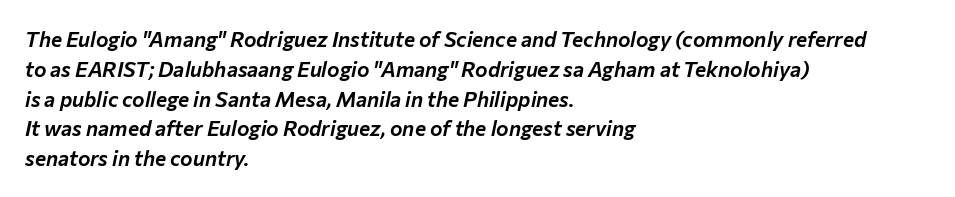
{"italic": "yes", "lean": "right", "slant_degrees": 12, "underline": "no", "align": "left", "line_spacing": "normal", "line_spacing_ratio": 1.42, "letter_spacing": "normal", "letter_spacing_em": 0.0, "glyph_px": 21}
